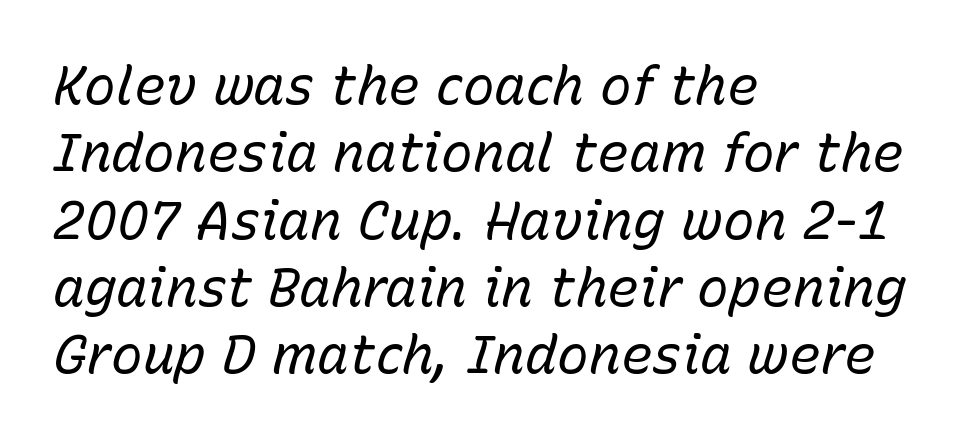
A clean baseline with only descenders dipping below it. This sample keeps an unexceptional amount of space between lines. Here the designer chose a conventional face with non-uniform glyph widths. Style check: oblique. Stroke thickness stays within the range of a standard reading face or lighter.
